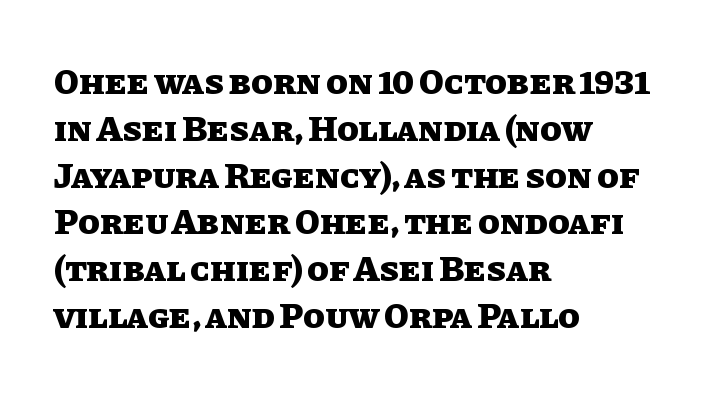
{"italic": "no", "bold": "yes", "weight": "heavy", "width": "normal", "stroke_contrast": "low", "x_height": "large", "monospaced": "no", "underline": "no", "align": "left", "line_spacing": "normal", "line_spacing_ratio": 1.3, "letter_spacing": "normal", "letter_spacing_em": 0.0, "glyph_px": 36}
